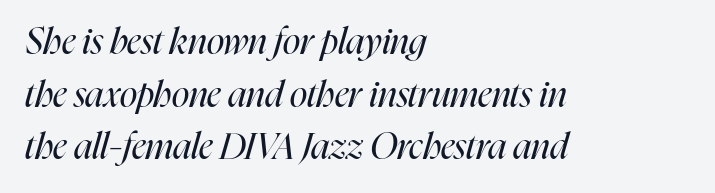
Q: Is the text bold? A: No.
Q: Is the text italic (slanted)? A: Yes, it leans right by about 16 degrees.
Q: Is the text underlined? A: No.
Q: How is the paragraph aligned? A: Left-aligned.
Q: Is the spacing between letters normal or unusually wide? A: Normal.
Q: Is the spacing between lines tight, normal or loose? A: Normal.
Q: Width (condensed, normal, or wide)? A: Condensed.
Q: Stroke contrast? A: High.
Q: x-height? A: Medium.
Q: Monospaced? A: No.
